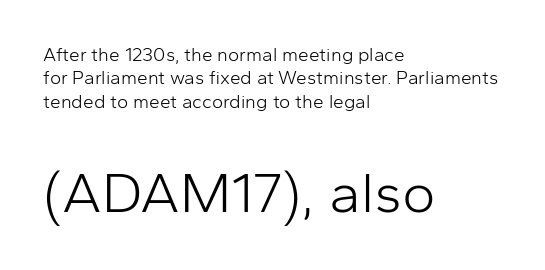
Reading top to bottom, the characters get bigger at the block break. Any mark beneath the type? The region is blank. Examine the stroke ends and you'll find no serifs. This is roman type, the default non-slanted kind. Observe the ordinary spacing: letters are neighbours, not strangers.
